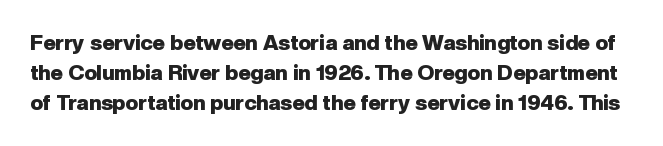
The typography opts for an upright posture over an oblique one. Compared with typical paragraphs, the rows here are spaced about the same. These words are printed bold, with thick strokes throughout. The letters sit at their default tracking, neither squeezed nor spread. Underlining? Definitely not there.
